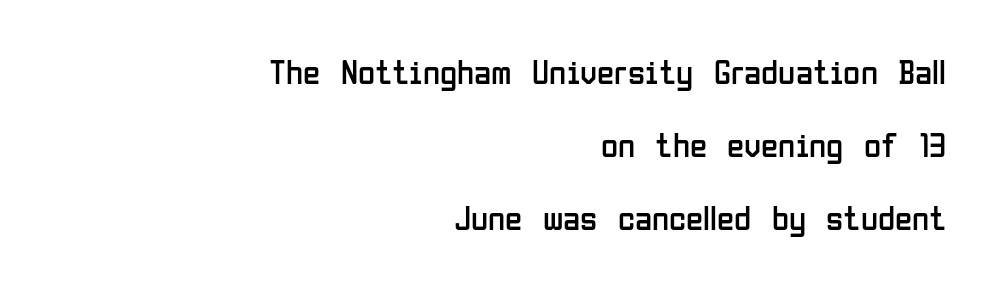
Classification — sans serif. The rendering uses natural spacing where letterforms have individual widths. Quick note: underline off. Ordinary non-slanted type is in use.
